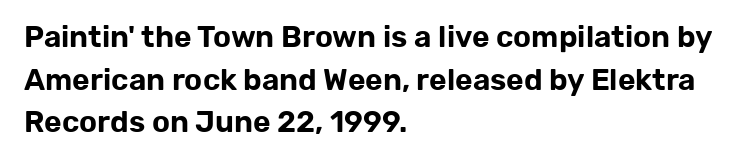
The horizontal fit of the characters is conventional and even. This is roman type, the default non-slanted kind. Note: no serifs on the glyphs. The designer left line spacing at the default. This sample has the flowing, uneven cadence of proportional lettering. Left-aligned paragraph, ragged on the right.
